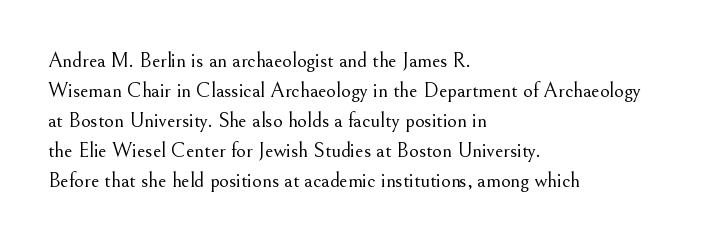
Compared with typical body copy, the letter spacing here is the same. The text block is weighted toward the left margin, trailing off unevenly rightward. The foot of each line stays bare and open. Evenly set lines give the paragraph a standard silhouette. Stroke thickness stays within the range of a standard reading face or lighter.
